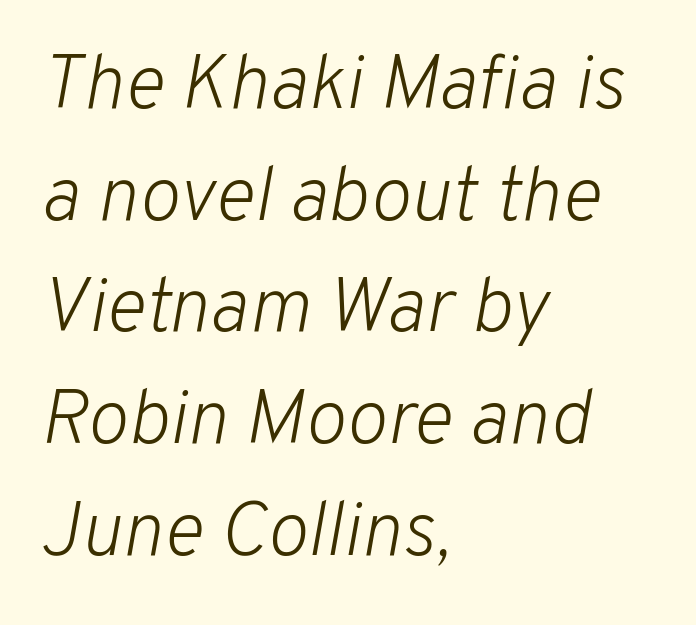
The image shows 77 px light type, italic (leaning right); set left-aligned, normal line spacing (1.45x), normal letter spacing, not underlined; low stroke contrast and a medium x-height.
